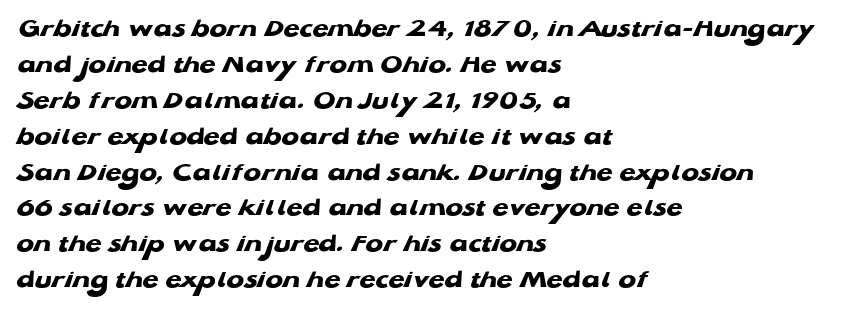
Q: Is the text bold? A: Yes.
Q: Is the text underlined? A: No.
Q: How is the paragraph aligned? A: Left-aligned.
Q: Is the spacing between letters normal or unusually wide? A: Normal.
Q: Is the spacing between lines tight, normal or loose? A: Normal.
